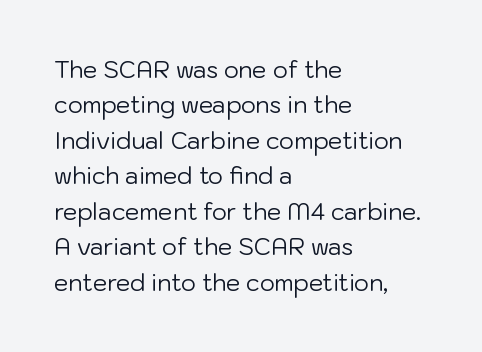
Q: Is the text bold? A: No.
Q: Is the text italic (slanted)? A: No, it is upright.
Q: Is the text underlined? A: No.
Q: How is the paragraph aligned? A: Left-aligned.
Q: Is the spacing between letters normal or unusually wide? A: Normal.
Q: Is the spacing between lines tight, normal or loose? A: Normal.
